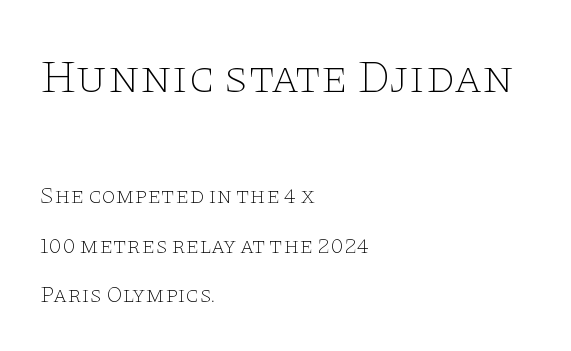
The image shows 46 px thin, wide serif type, upright; set left-aligned, loose line spacing (2.17x), normal letter spacing, not underlined; the first (top) block is 2.0x larger; low stroke contrast and a large x-height.
